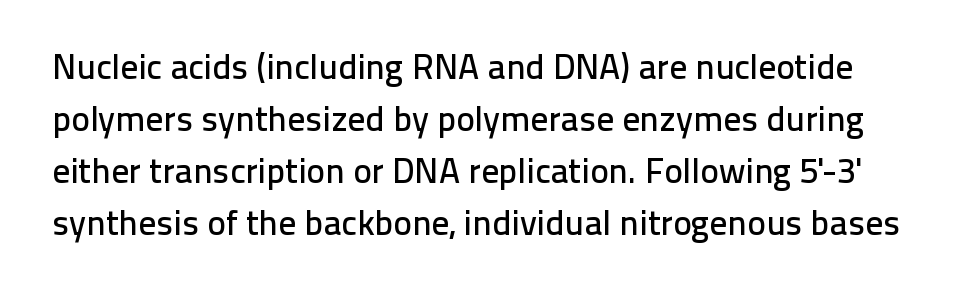
{"serif": "no", "italic": "no", "width": "normal", "stroke_contrast": "low", "x_height": "medium", "monospaced": "no", "underline": "no", "line_spacing": "normal", "line_spacing_ratio": 1.49, "letter_spacing": "normal", "letter_spacing_em": 0.0, "glyph_px": 35}
